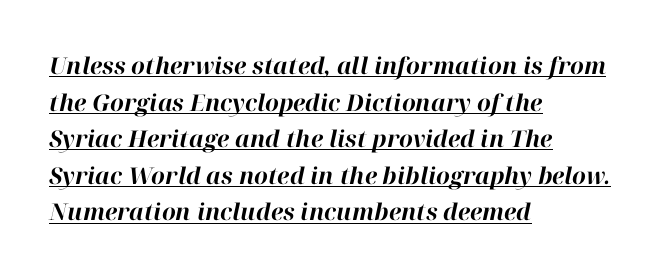
Q: Is the text bold? A: Yes.
Q: Is the text italic (slanted)? A: Yes, it leans right by about 12 degrees.
Q: Is the text underlined? A: Yes.
Q: How is the paragraph aligned? A: Left-aligned.
Q: Is the spacing between letters normal or unusually wide? A: Normal.
Q: Is the spacing between lines tight, normal or loose? A: Normal.
